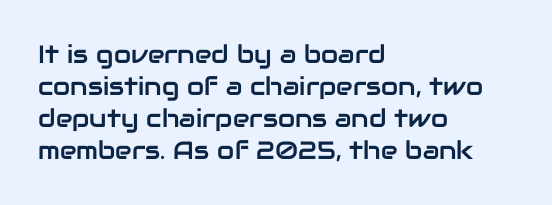
Q: Is the text italic (slanted)? A: No, it is upright.
Q: Is the text underlined? A: No.
Q: How is the paragraph aligned? A: Left-aligned.
Q: Is the spacing between letters normal or unusually wide? A: Normal.
Q: Is the spacing between lines tight, normal or loose? A: Normal.
